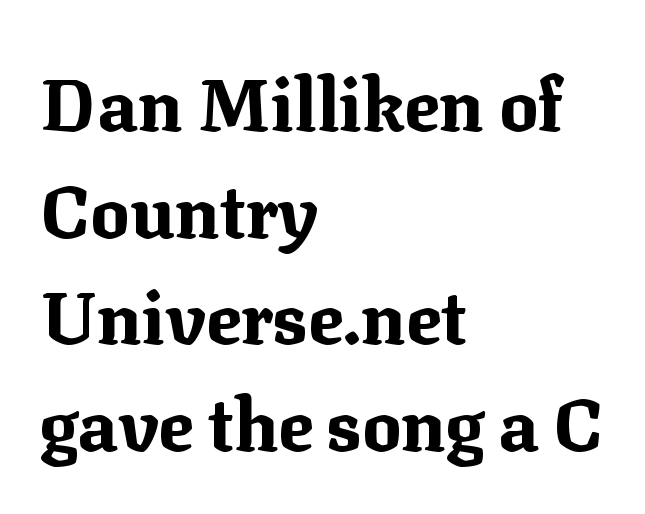
Regular leading. Every stem runs plumb, perpendicular to the baseline. Words float on clear page, feet unadorned. As a designer I'd log this as weight 700, bold. Regarding serifs, this sample has them. The letters sit at their default tracking, neither squeezed nor spread.
